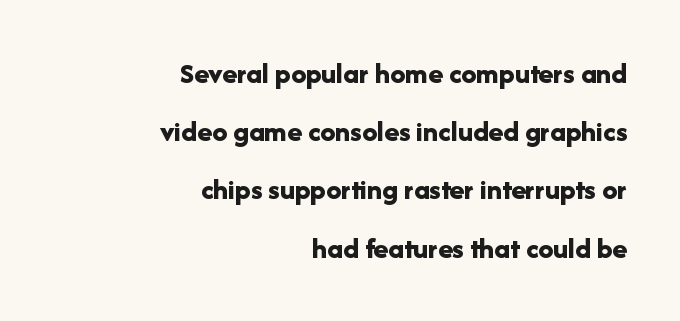
The image shows 30 px bold sans-serif type, upright; set right-aligned, loose line spacing (1.94x), normal letter spacing, not underlined; low stroke contrast and a medium x-height.
